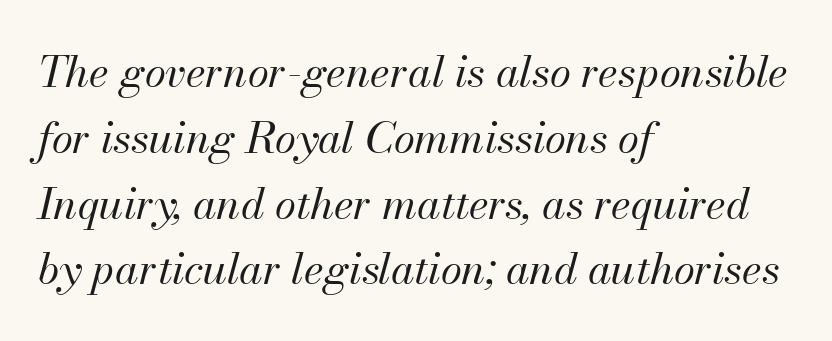
{"italic": "yes", "lean": "right", "slant_degrees": 13, "bold": "no", "weight": "regular", "width": "normal", "stroke_contrast": "medium", "x_height": "small", "monospaced": "no", "underline": "no", "align": "left", "line_spacing": "normal", "line_spacing_ratio": 1.53, "letter_spacing": "normal", "letter_spacing_em": 0.0, "glyph_px": 43}
